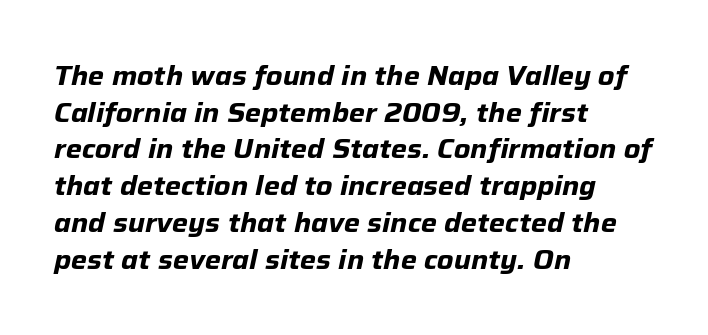
Q: Is the text bold? A: Yes.
Q: Is the text italic (slanted)? A: Yes, it leans right by about 12 degrees.
Q: Is the text underlined? A: No.
Q: How is the paragraph aligned? A: Left-aligned.
Q: Is the spacing between letters normal or unusually wide? A: Normal.
Q: Is the spacing between lines tight, normal or loose? A: Normal.
